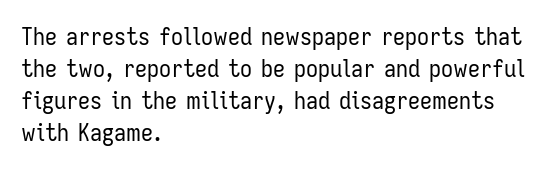
{"italic": "no", "bold": "no", "underline": "no", "align": "left", "line_spacing": "normal", "line_spacing_ratio": 1.33, "letter_spacing": "normal", "letter_spacing_em": 0.0, "glyph_px": 24}
